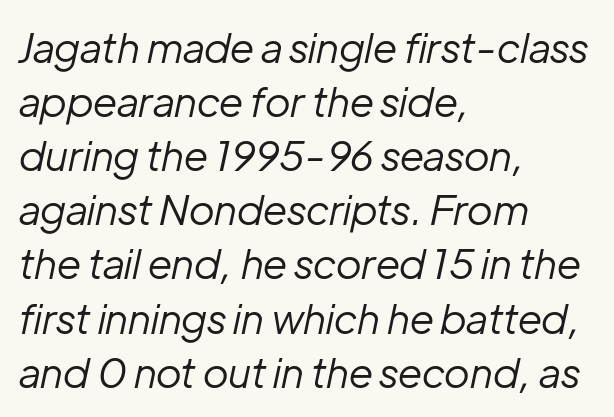
{"italic": "yes", "lean": "right", "slant_degrees": 12, "bold": "no", "weight": "regular", "width": "normal", "stroke_contrast": "low", "x_height": "medium", "monospaced": "no", "underline": "no", "align": "left", "line_spacing": "normal", "line_spacing_ratio": 1.32, "letter_spacing": "normal", "letter_spacing_em": 0.0, "glyph_px": 41}
